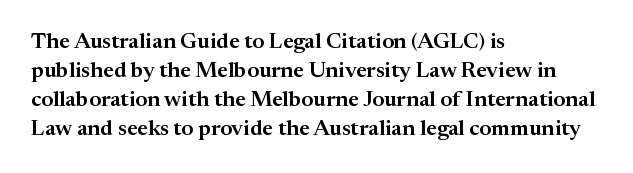
The image shows 22 px text type, upright; set left-aligned, normal line spacing (1.32x), normal letter spacing, not underlined.
